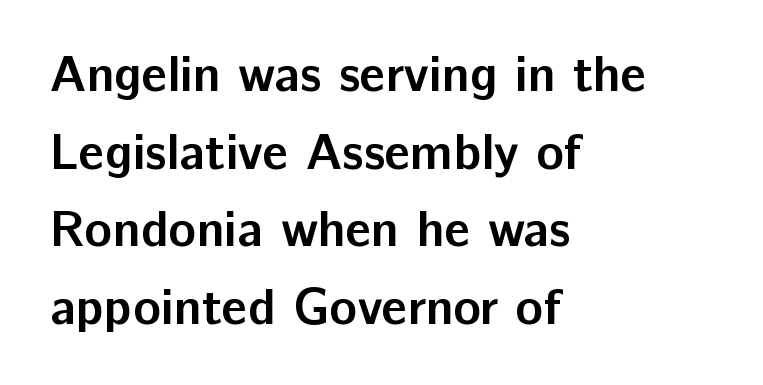
Q: Is the text bold? A: Yes.
Q: Is the text italic (slanted)? A: No, it is upright.
Q: Is the typeface a serif or a sans-serif typeface? A: Sans-serif.
Q: Is the text underlined? A: No.
Q: How is the paragraph aligned? A: Left-aligned.
Q: Is the spacing between letters normal or unusually wide? A: Normal.
Q: Is the spacing between lines tight, normal or loose? A: Normal.
Q: Width (condensed, normal, or wide)? A: Normal.
Q: Stroke contrast? A: Low.
Q: x-height? A: Medium.
Q: Monospaced? A: No.
